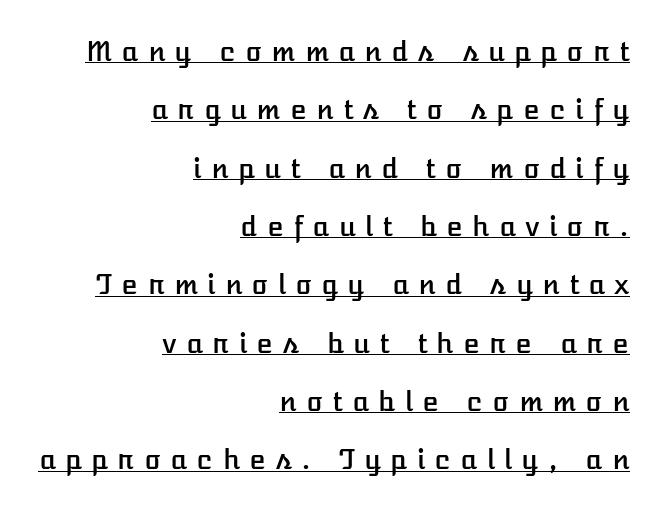
Widely set lines give the paragraph a tall, airy silhouette. Visually the block forms a straight wall on the right and a jagged coastline on the left. Here the glyphs are tracked loosely, breaking word shapes into spaced letters. Like a heading marked for emphasis, these lines bear an underscore. The font's upright variant was chosen for this text.
